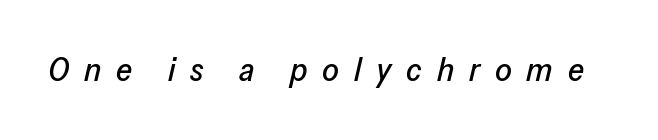
{"italic": "yes", "lean": "right", "slant_degrees": 13, "width": "normal", "stroke_contrast": "low", "x_height": "medium", "monospaced": "no", "underline": "no", "letter_spacing": "wide", "letter_spacing_em": 0.45, "glyph_px": 33}
